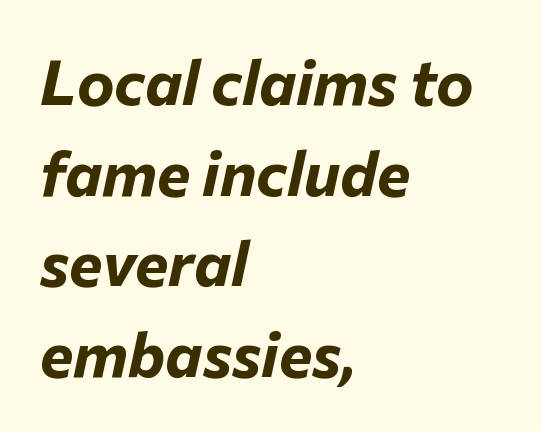
The image shows 63 px bold type, italic (leaning right); set left-aligned, normal line spacing (1.44x), normal letter spacing, not underlined; low stroke contrast and a medium x-height.
